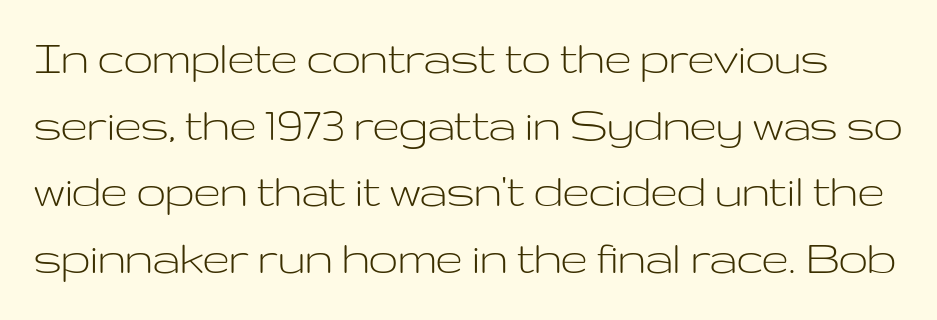
The image shows 52 px light, wide sans-serif type, upright; set normal line spacing (1.28x), normal letter spacing, not underlined; low stroke contrast and a medium x-height.
